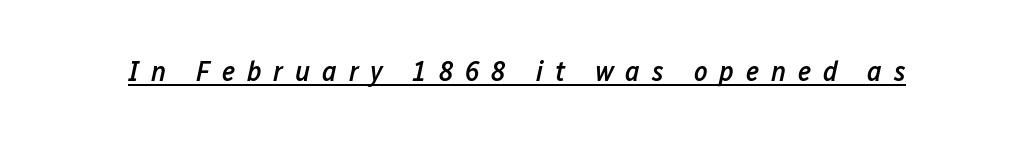
The image shows 29 px semibold, condensed type, italic (leaning right); set unusually wide letter spacing (+0.41 em), underlined; low stroke contrast and a medium x-height.
